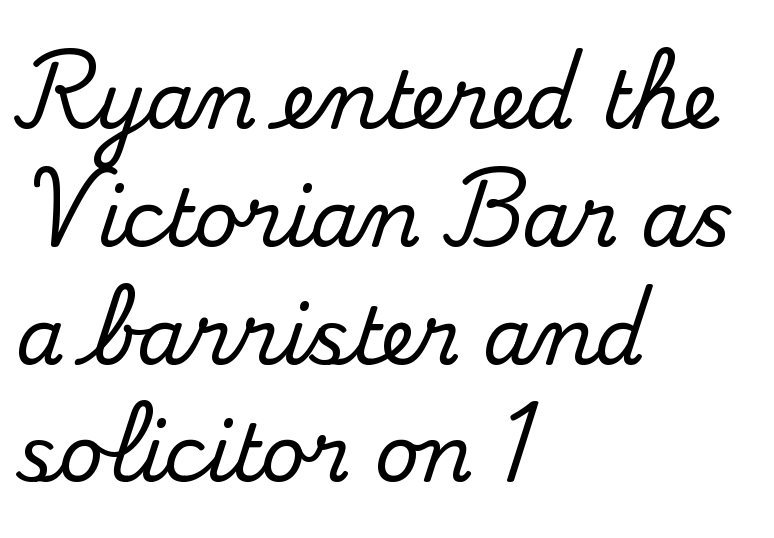
The image shows 78 px text type; set left-aligned, normal line spacing (1.51x), normal letter spacing, not underlined; medium stroke contrast and a small x-height.
